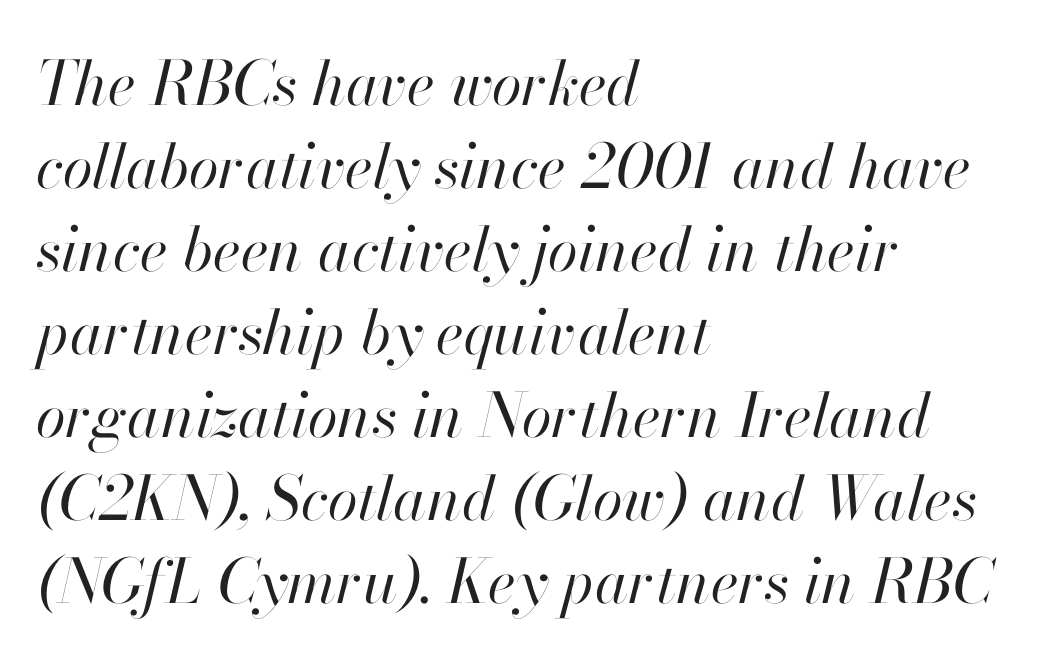
{"italic": "yes", "lean": "right", "slant_degrees": 13, "bold": "no", "weight": "regular", "width": "normal", "stroke_contrast": "high", "x_height": "small", "monospaced": "no", "underline": "no", "align": "left", "line_spacing": "normal", "line_spacing_ratio": 1.36, "letter_spacing": "normal", "letter_spacing_em": 0.0, "glyph_px": 61}
